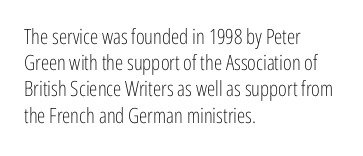
Q: Is the text bold? A: No.
Q: Is the text italic (slanted)? A: No, it is upright.
Q: Is the text underlined? A: No.
Q: How is the paragraph aligned? A: Left-aligned.
Q: Is the spacing between letters normal or unusually wide? A: Normal.
Q: Is the spacing between lines tight, normal or loose? A: Normal.
